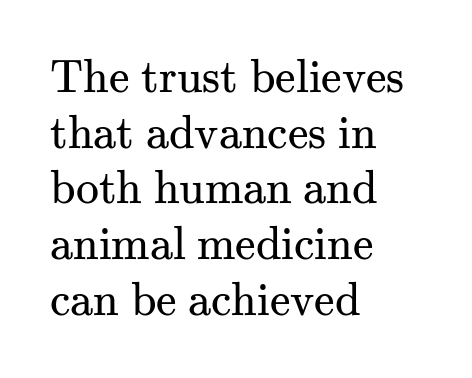
The passage shown has conventional tracking throughout. A clean baseline with only descenders dipping below it. Posture: straight, roman, zero tilt. You could not count columns in this text — the font is proportionally spaced. The paragraph shown leans on its left margin. Old-style or modern, the face here clearly has serifs.
